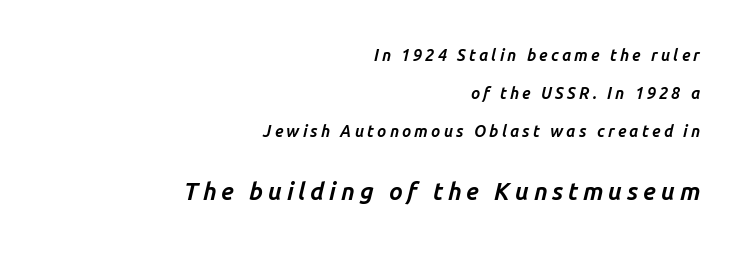
Q: Is the text bold? A: Yes.
Q: Is the text italic (slanted)? A: Yes, it leans right by about 14 degrees.
Q: Is the text underlined? A: No.
Q: How is the paragraph aligned? A: Right-aligned.
Q: Is the spacing between letters normal or unusually wide? A: Unusually wide.
Q: Is the spacing between lines tight, normal or loose? A: Loose.
Q: Which block of text is set in a larger size, the first (top) or the second (bottom)? A: The second (bottom) one.
